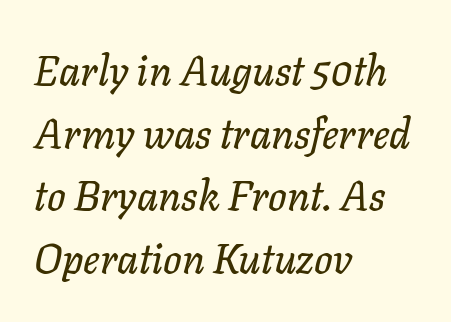
Q: Is the text italic (slanted)? A: Yes, it leans right by about 11 degrees.
Q: Is the text underlined? A: No.
Q: How is the paragraph aligned? A: Left-aligned.
Q: Is the spacing between letters normal or unusually wide? A: Normal.
Q: Is the spacing between lines tight, normal or loose? A: Normal.
Q: Width (condensed, normal, or wide)? A: Normal.
Q: Stroke contrast? A: Low.
Q: x-height? A: Medium.
Q: Monospaced? A: No.
